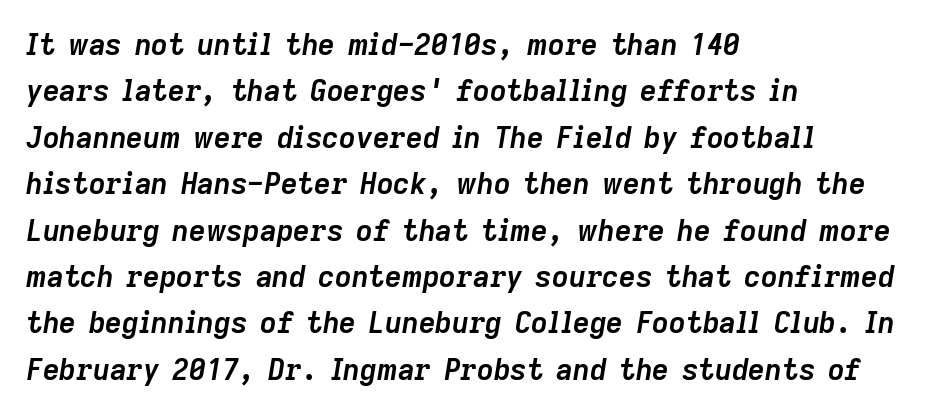
The image shows 29 px semibold type, italic (leaning right); set left-aligned, normal line spacing (1.6x), normal letter spacing, not underlined; low stroke contrast and a medium x-height.
